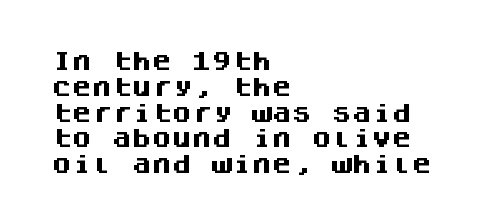
A typesetter would call this zero additional tracking. A classic flush-left, rag-right setting is used for this passage. The letters stand upright; this is a roman face. The glyphs are unaccompanied by any horizontal stroke below them. Line spacing here is normal.
